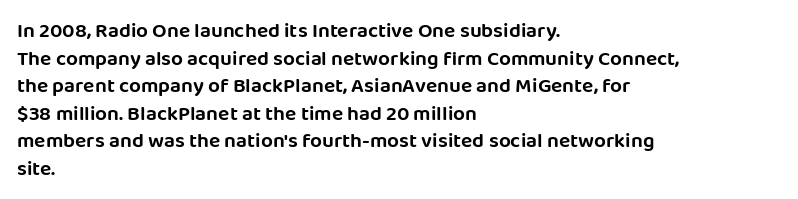
{"italic": "no", "underline": "no", "align": "left", "line_spacing": "normal", "line_spacing_ratio": 1.31, "letter_spacing": "normal", "letter_spacing_em": 0.0, "glyph_px": 21}
